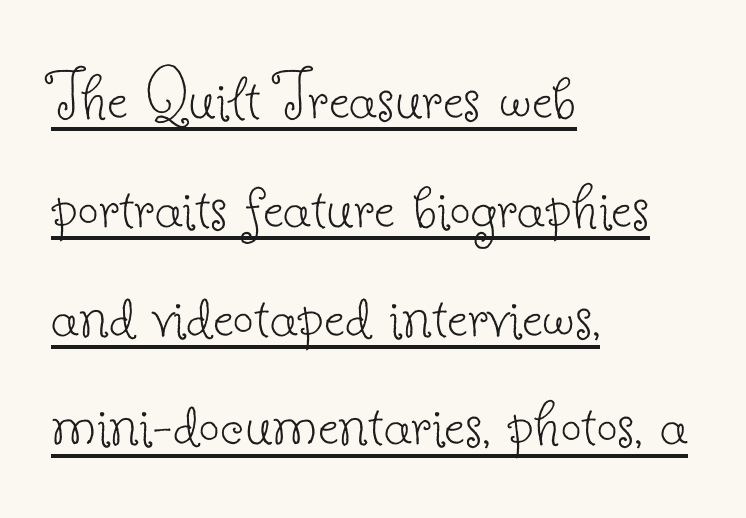
The image shows 74 px thin serif type, upright; set left-aligned, normal line spacing (1.47x), normal letter spacing, underlined; low stroke contrast and a small x-height.
